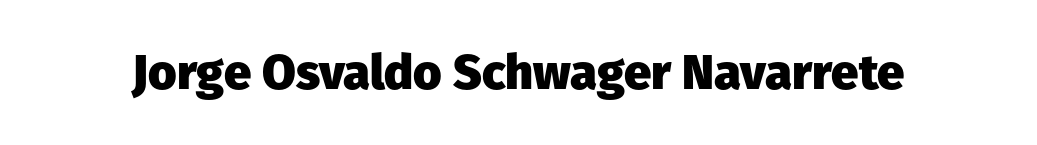
{"serif": "no", "italic": "no", "bold": "yes", "weight": "heavy", "width": "normal", "stroke_contrast": "low", "x_height": "medium", "monospaced": "no", "underline": "no", "letter_spacing": "normal", "letter_spacing_em": 0.0, "glyph_px": 49}
